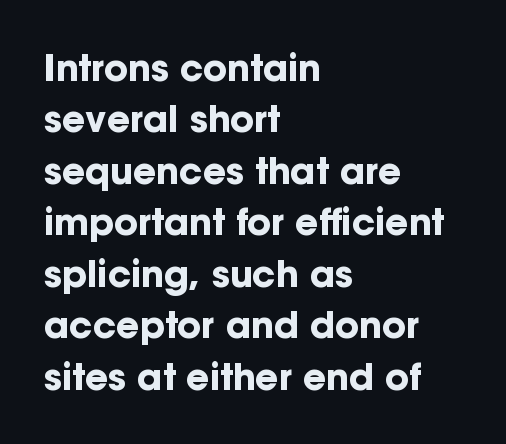
Words appear dense and cohesive because spacing is normal. This sample has the flowing, uneven cadence of proportional lettering. Underline: absent. The text was rendered using a sans face with plain stroke endings. Honestly, the row spacing looks completely unremarkable. Is there any slant? The stems are plumb.
